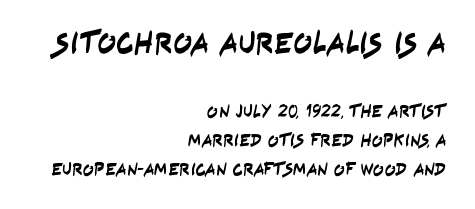
This sample is right-justified, so line beginnings fall wherever the words allow. Inter-character spacing is left at the font's built-in metrics. The type family on display is of the sans-serif kind. Which chunk is bigger? The first one — the top block dwarfs the bottom.
